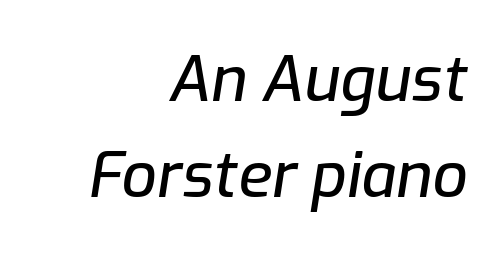
The image shows 62 px text type, italic (leaning right); set right-aligned, normal line spacing (1.55x), normal letter spacing, not underlined; low stroke contrast and a medium x-height.
